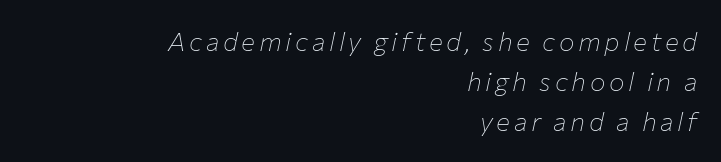
{"italic": "yes", "lean": "right", "slant_degrees": 12, "bold": "no", "underline": "no", "align": "right", "line_spacing": "normal", "line_spacing_ratio": 1.54, "glyph_px": 26}
